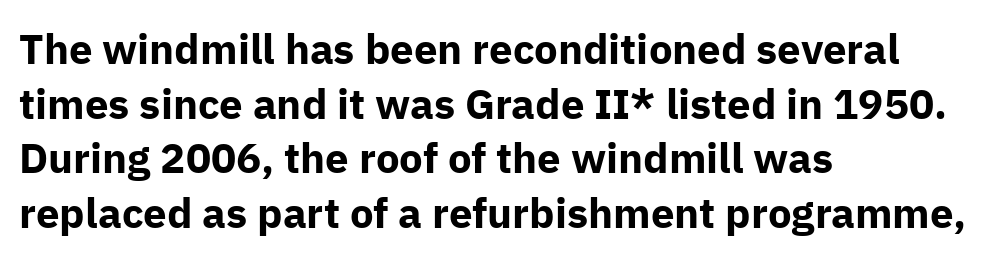
The image shows 42 px bold sans-serif type, upright; set left-aligned, normal line spacing (1.3x), normal letter spacing, not underlined; low stroke contrast and a medium x-height.
